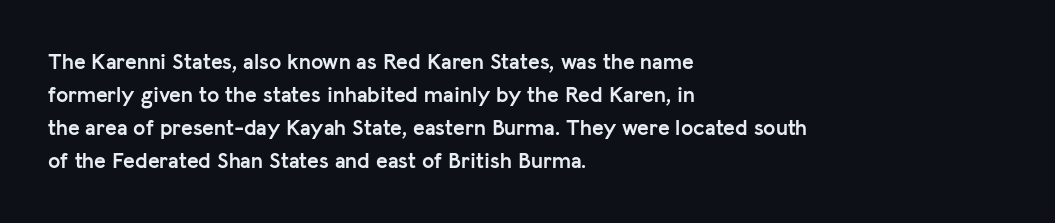
The image shows 22 px bold type, upright; set left-aligned, normal line spacing (1.5x), normal letter spacing, not underlined.
